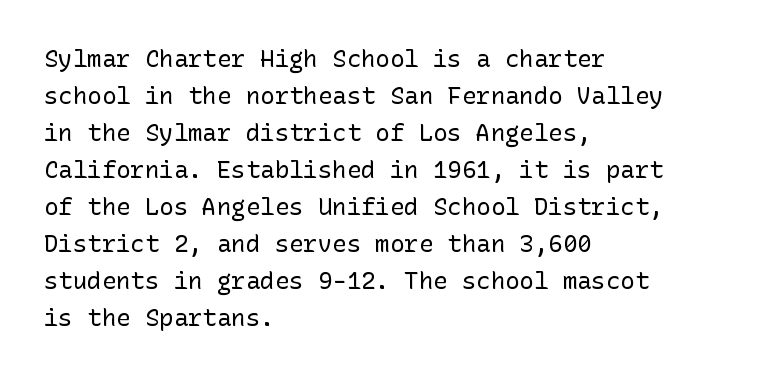
Q: Is the text bold? A: No.
Q: Is the text italic (slanted)? A: No, it is upright.
Q: Is the text underlined? A: No.
Q: How is the paragraph aligned? A: Left-aligned.
Q: Is the spacing between letters normal or unusually wide? A: Normal.
Q: Is the spacing between lines tight, normal or loose? A: Normal.
